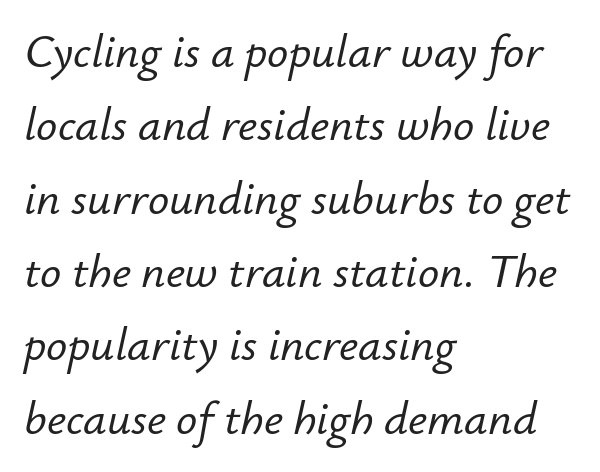
The image shows 47 px text type, italic (leaning right); set left-aligned, normal line spacing (1.56x), normal letter spacing, not underlined; low stroke contrast and a small x-height.
